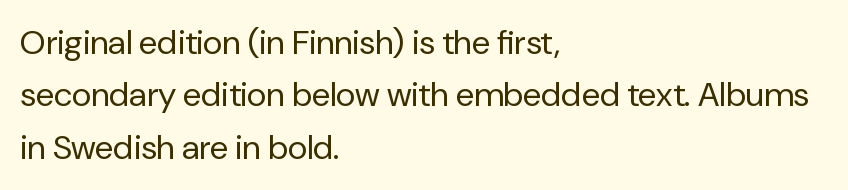
Q: Is the text bold? A: No.
Q: Is the text italic (slanted)? A: No, it is upright.
Q: Is the typeface a serif or a sans-serif typeface? A: Sans-serif.
Q: Is the text underlined? A: No.
Q: How is the paragraph aligned? A: Left-aligned.
Q: Is the spacing between letters normal or unusually wide? A: Normal.
Q: Is the spacing between lines tight, normal or loose? A: Normal.
Q: Width (condensed, normal, or wide)? A: Normal.
Q: Stroke contrast? A: Low.
Q: x-height? A: Medium.
Q: Monospaced? A: No.
